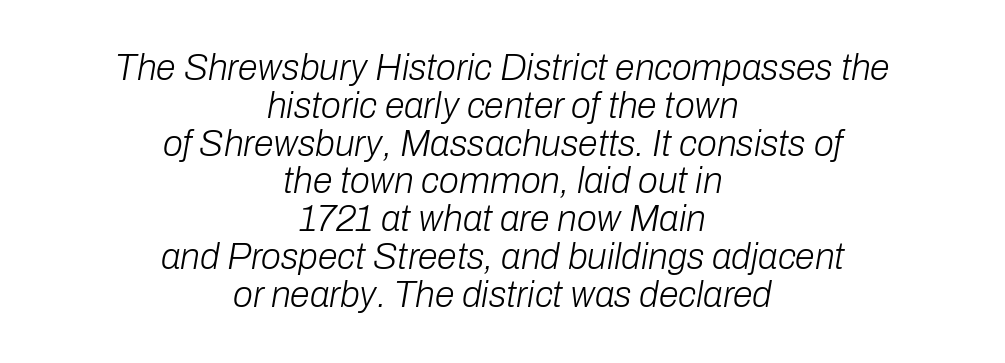
The image shows 36 px light type, italic (leaning right); set centered, tight line spacing (1.05x), normal letter spacing, not underlined; low stroke contrast and a medium x-height.
